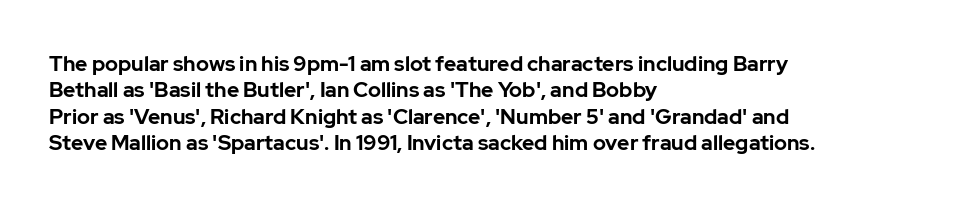
{"italic": "no", "bold": "yes", "underline": "no", "align": "left", "line_spacing": "normal", "line_spacing_ratio": 1.26, "letter_spacing": "normal", "letter_spacing_em": 0.0, "glyph_px": 21}
